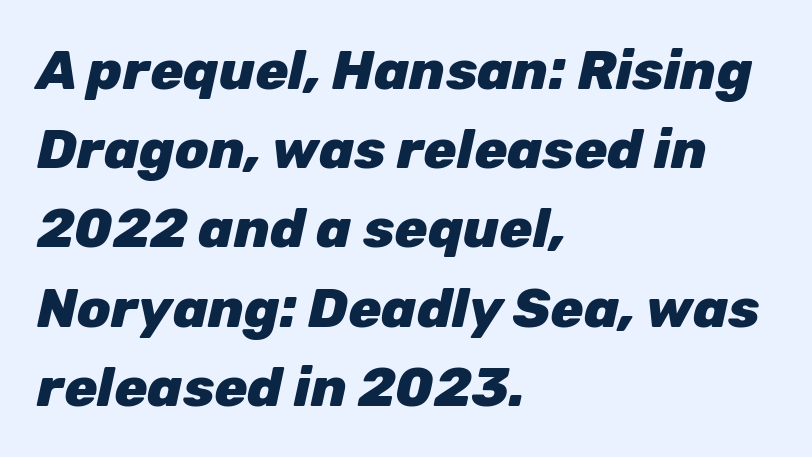
Q: Is the text bold? A: Yes.
Q: Is the text italic (slanted)? A: Yes, it leans right by about 12 degrees.
Q: Is the text underlined? A: No.
Q: How is the paragraph aligned? A: Left-aligned.
Q: Is the spacing between letters normal or unusually wide? A: Normal.
Q: Is the spacing between lines tight, normal or loose? A: Normal.
Q: Width (condensed, normal, or wide)? A: Normal.
Q: Stroke contrast? A: Low.
Q: x-height? A: Medium.
Q: Monospaced? A: No.
